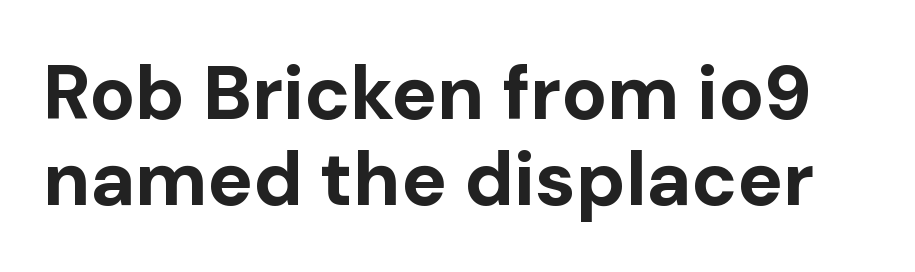
{"serif": "no", "italic": "no", "bold": "yes", "weight": "bold", "width": "normal", "stroke_contrast": "low", "x_height": "medium", "monospaced": "no", "underline": "no", "line_spacing": "tight", "line_spacing_ratio": 1.13, "letter_spacing": "normal", "letter_spacing_em": 0.0, "glyph_px": 76}
